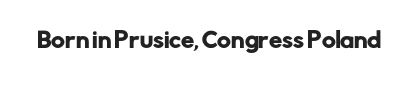
The image shows 21 px text type, upright; set normal letter spacing, not underlined.
